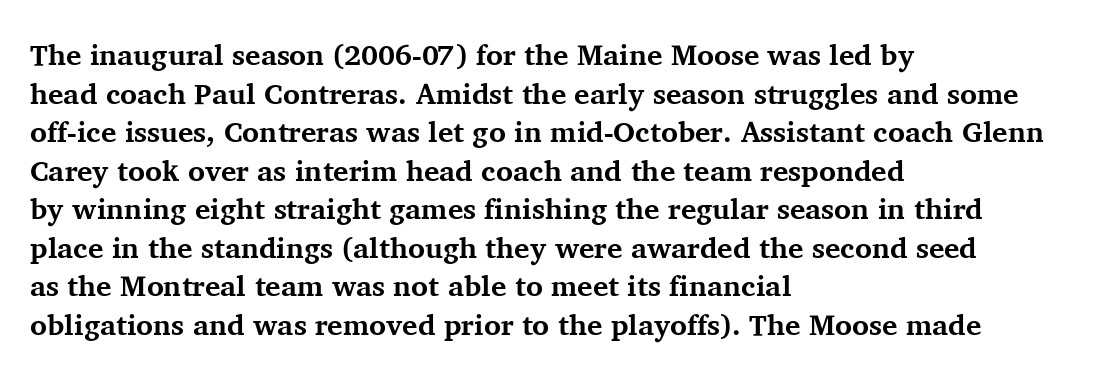
{"serif": "yes", "italic": "no", "bold": "yes", "weight": "bold", "width": "normal", "stroke_contrast": "medium", "x_height": "medium", "monospaced": "no", "underline": "no", "align": "left", "line_spacing": "normal", "line_spacing_ratio": 1.33, "letter_spacing": "normal", "letter_spacing_em": 0.0, "glyph_px": 29}
